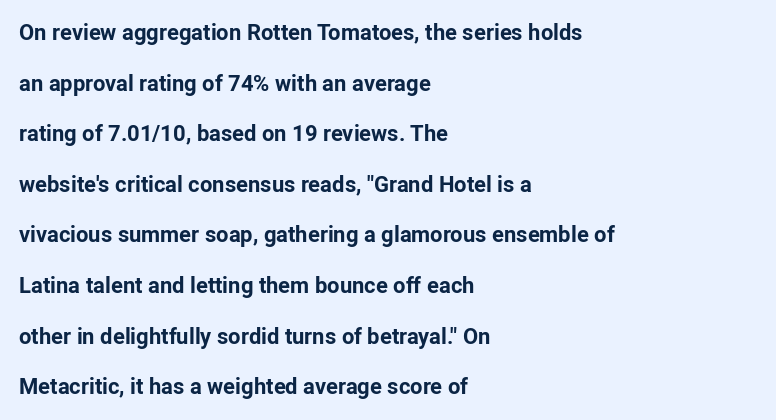
{"italic": "no", "bold": "yes", "underline": "no", "align": "left", "line_spacing": "loose", "line_spacing_ratio": 2.3, "letter_spacing": "normal", "letter_spacing_em": 0.0, "glyph_px": 22}
